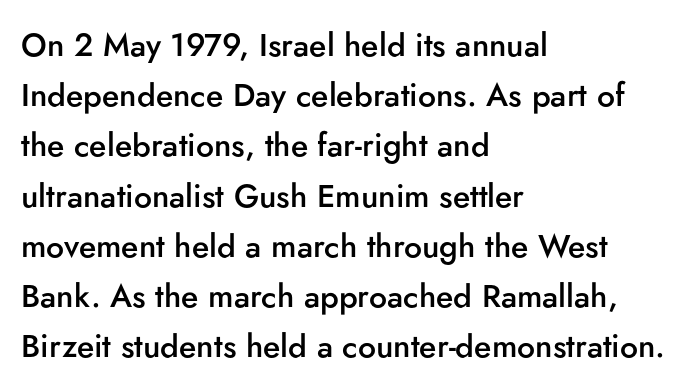
{"serif": "no", "italic": "no", "bold": "semi", "weight": "semibold", "width": "normal", "stroke_contrast": "low", "x_height": "small", "monospaced": "no", "underline": "no", "align": "left", "line_spacing": "normal", "line_spacing_ratio": 1.57, "letter_spacing": "normal", "letter_spacing_em": 0.0, "glyph_px": 32}
